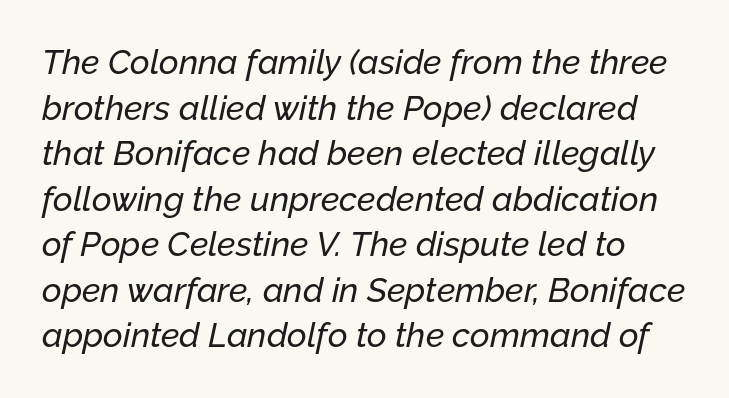
Every character sits at an angle, as italics do. Here the designer chose a conventional face with non-uniform glyph widths. In terms of letterspacing, this is plain default setting. Honestly, there is no underline to notice here at all. Horizontal bands of white between lines are of average thickness.
